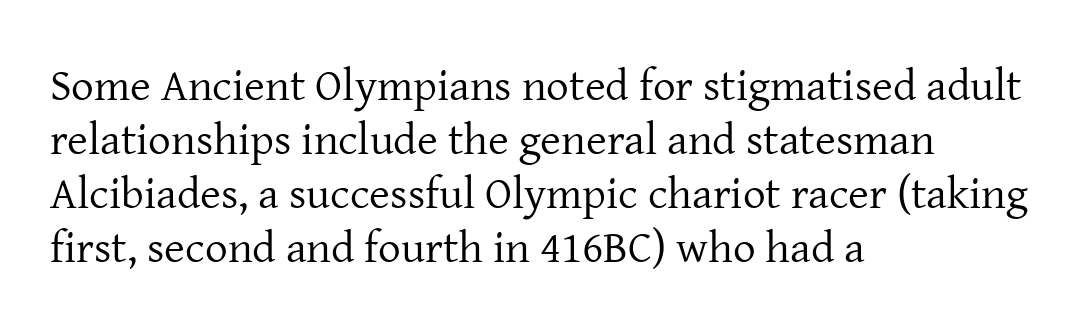
Varying glyph widths throughout — classic text-font behaviour. Weight: in the light-to-regular range. The space directly below the letters is spotless. Stroke terminals: seriffed.
